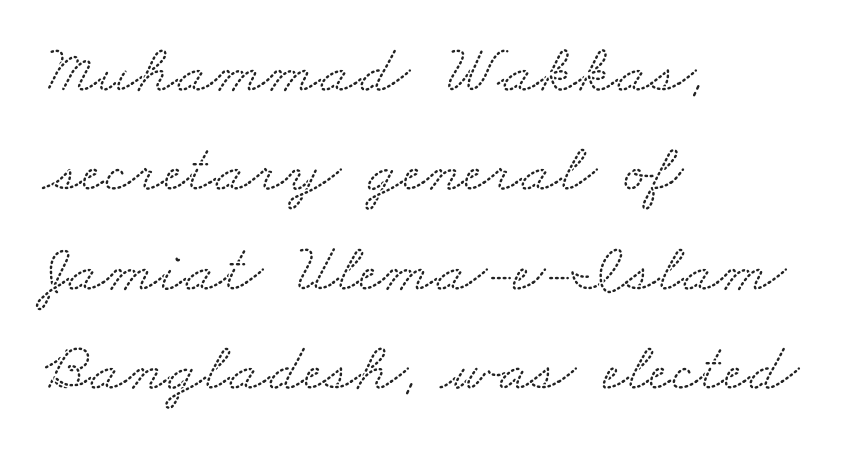
{"serif": "yes", "width": "wide", "stroke_contrast": "low", "x_height": "small", "monospaced": "no", "underline": "no", "align": "left", "line_spacing": "normal", "line_spacing_ratio": 1.42, "letter_spacing": "normal", "letter_spacing_em": 0.0, "glyph_px": 70}
